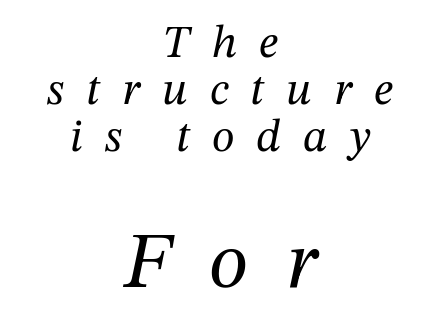
Q: Is the text bold? A: No.
Q: Is the text italic (slanted)? A: Yes, it leans right by about 12 degrees.
Q: Is the typeface a serif or a sans-serif typeface? A: Serif.
Q: Is the text underlined? A: No.
Q: How is the paragraph aligned? A: Centered.
Q: Is the spacing between letters normal or unusually wide? A: Unusually wide.
Q: Is the spacing between lines tight, normal or loose? A: Tight.
Q: Which block of text is set in a larger size, the first (top) or the second (bottom)? A: The second (bottom) one.
Q: Width (condensed, normal, or wide)? A: Normal.
Q: Stroke contrast? A: Medium.
Q: x-height? A: Medium.
Q: Monospaced? A: No.
